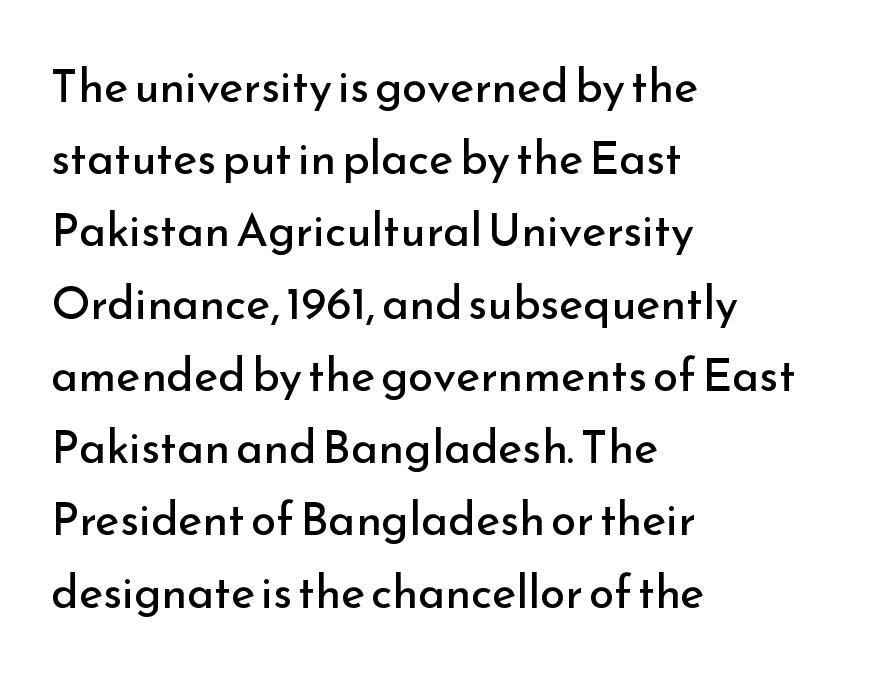
The image shows 46 px regular-weight sans-serif type, upright; set left-aligned, normal line spacing (1.57x), normal letter spacing, not underlined; low stroke contrast and a small x-height.
